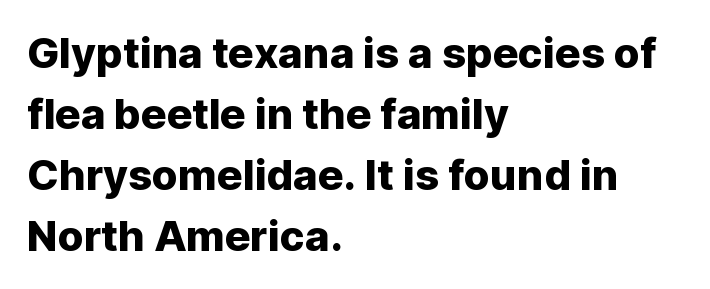
{"serif": "no", "italic": "no", "width": "normal", "stroke_contrast": "low", "x_height": "medium", "monospaced": "no", "underline": "no", "align": "left", "line_spacing": "normal", "line_spacing_ratio": 1.45, "letter_spacing": "normal", "letter_spacing_em": 0.0, "glyph_px": 42}
